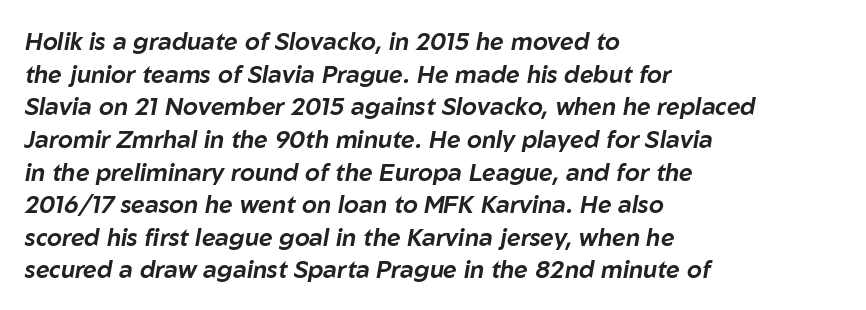
{"italic": "yes", "lean": "right", "slant_degrees": 10, "underline": "no", "align": "left", "line_spacing": "normal", "line_spacing_ratio": 1.36, "letter_spacing": "normal", "letter_spacing_em": 0.0, "glyph_px": 24}
